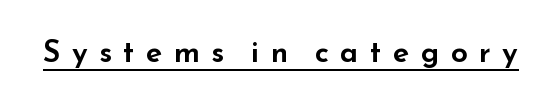
The image shows 30 px wide sans-serif type, upright; set unusually wide letter spacing (+0.38 em), underlined; low stroke contrast and a small x-height.
